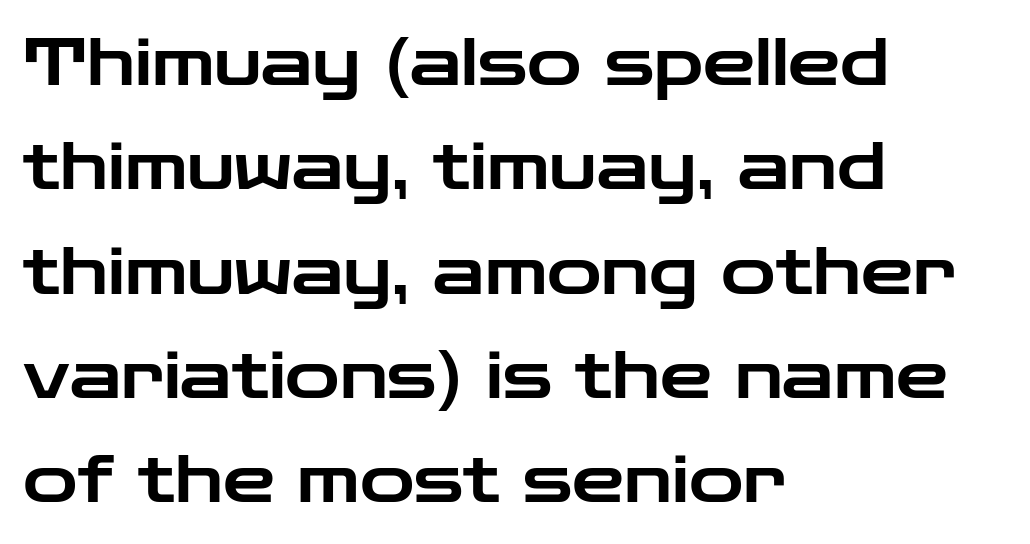
{"serif": "no", "italic": "no", "width": "wide", "stroke_contrast": "low", "x_height": "medium", "monospaced": "no", "underline": "no", "align": "left", "line_spacing": "normal", "line_spacing_ratio": 1.58, "letter_spacing": "normal", "letter_spacing_em": 0.0, "glyph_px": 66}
